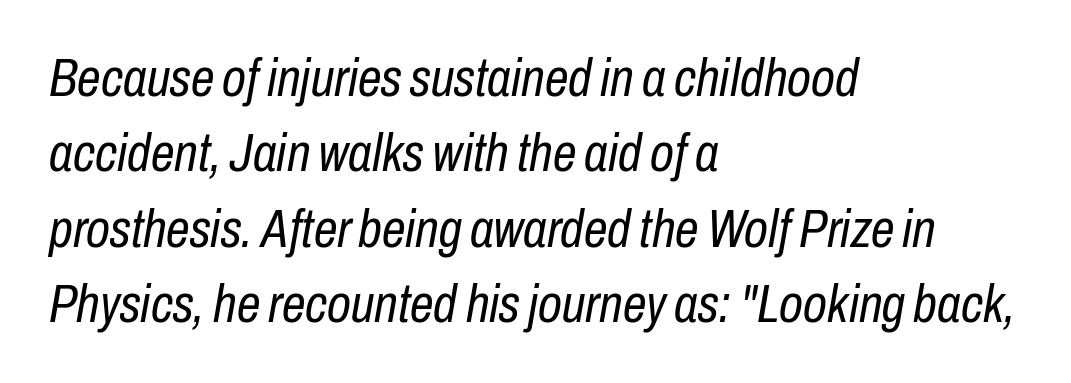
The image shows 53 px regular-weight, condensed type, italic (leaning right); set left-aligned, normal line spacing (1.42x), normal letter spacing, not underlined; low stroke contrast and a medium x-height.
